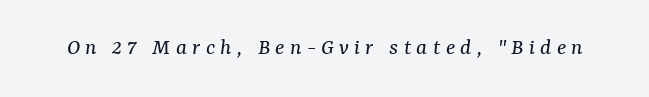
{"italic": "yes", "lean": "right", "slant_degrees": 7, "bold": "no", "underline": "no", "letter_spacing": "wide", "letter_spacing_em": 0.22, "glyph_px": 24}
